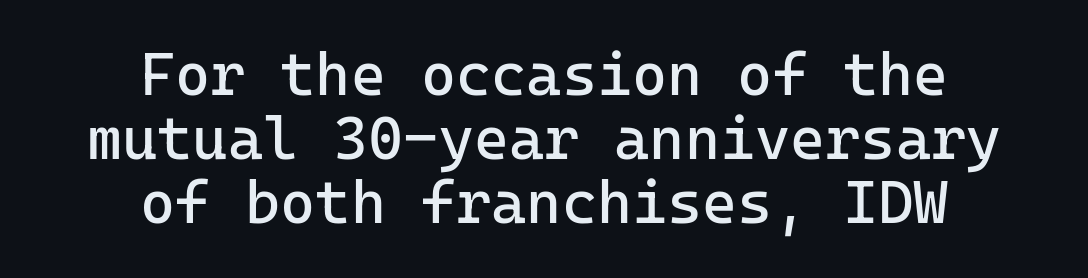
Q: Is the text bold? A: No.
Q: Is the text italic (slanted)? A: No, it is upright.
Q: Is the typeface a serif or a sans-serif typeface? A: Sans-serif.
Q: Is the text underlined? A: No.
Q: How is the paragraph aligned? A: Centered.
Q: Is the spacing between letters normal or unusually wide? A: Normal.
Q: Is the spacing between lines tight, normal or loose? A: Tight.
Q: Width (condensed, normal, or wide)? A: Normal.
Q: Stroke contrast? A: Low.
Q: x-height? A: Medium.
